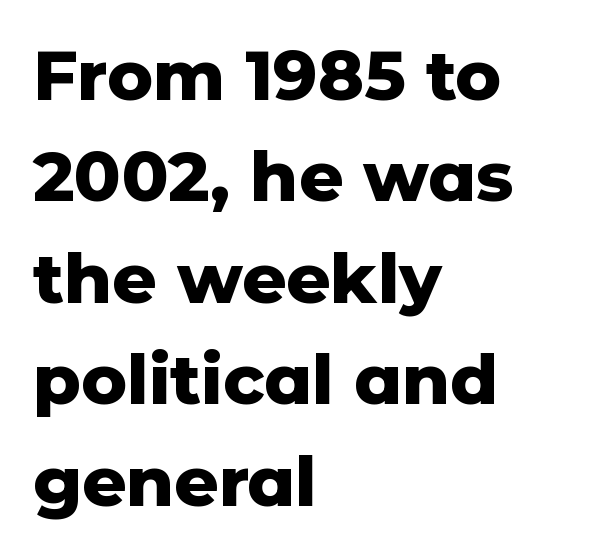
Compared with a centered layout, this one pins lines to the left instead. Letters rest on an invisible, unmarked baseline. The lines sit at an ordinary, default distance from one another. Emphasis by weight is at full strength: bold. Stroke terminals: plain, sans-serif.
